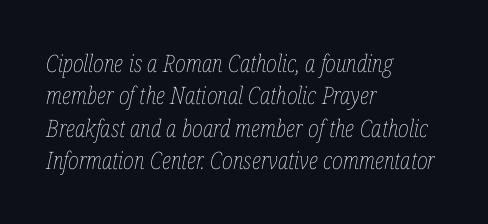
Q: Is the text bold? A: No.
Q: Is the text italic (slanted)? A: Yes, it leans right by about 12 degrees.
Q: Is the text underlined? A: No.
Q: How is the paragraph aligned? A: Left-aligned.
Q: Is the spacing between letters normal or unusually wide? A: Normal.
Q: Is the spacing between lines tight, normal or loose? A: Normal.
